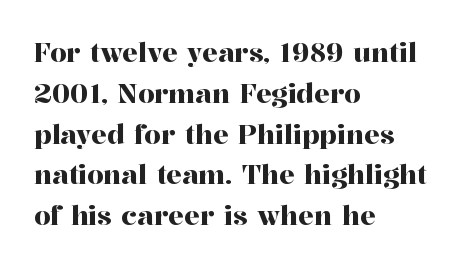
The image shows 26 px text type, upright; set left-aligned, normal line spacing (1.57x), normal letter spacing, not underlined.
